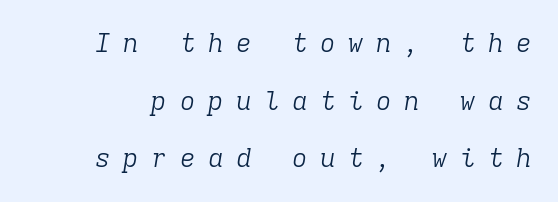
Q: Is the text bold? A: No.
Q: Is the text italic (slanted)? A: Yes, it leans right by about 9 degrees.
Q: Is the text underlined? A: No.
Q: Is the spacing between letters normal or unusually wide? A: Unusually wide.
Q: Is the spacing between lines tight, normal or loose? A: Loose.
